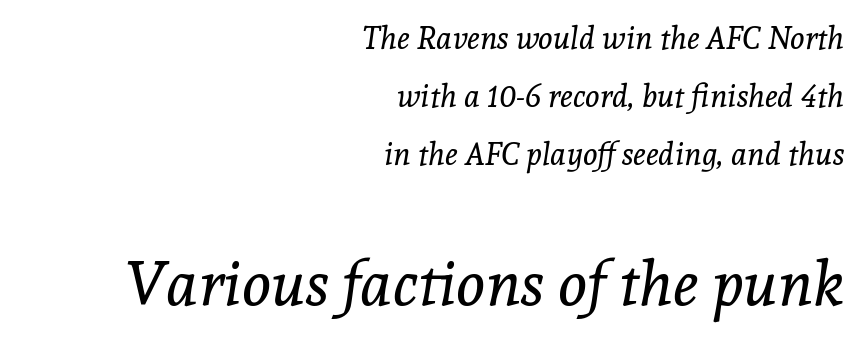
{"serif": "yes", "italic": "yes", "lean": "right", "slant_degrees": 8, "bold": "no", "weight": "regular", "width": "normal", "x_height": "medium", "monospaced": "no", "underline": "no", "align": "right", "line_spacing_ratio": 1.87, "letter_spacing": "normal", "letter_spacing_em": 0.0, "larger_block": "second", "size_ratio": 2.0, "glyph_px": 62}
